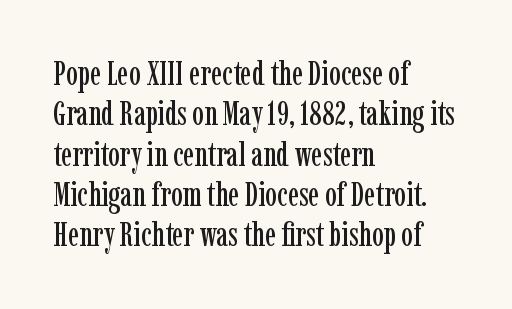
Q: Is the text italic (slanted)? A: No, it is upright.
Q: Is the typeface a serif or a sans-serif typeface? A: Serif.
Q: Is the text underlined? A: No.
Q: How is the paragraph aligned? A: Left-aligned.
Q: Is the spacing between letters normal or unusually wide? A: Normal.
Q: Width (condensed, normal, or wide)? A: Condensed.
Q: Stroke contrast? A: Low.
Q: x-height? A: Medium.
Q: Monospaced? A: No.
